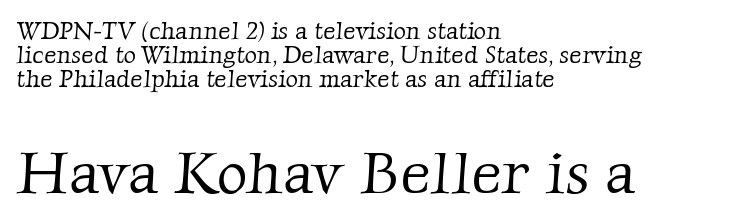
Q: Is the text bold? A: No.
Q: Is the typeface a serif or a sans-serif typeface? A: Serif.
Q: Is the text underlined? A: No.
Q: How is the paragraph aligned? A: Left-aligned.
Q: Is the spacing between letters normal or unusually wide? A: Normal.
Q: Is the spacing between lines tight, normal or loose? A: Tight.
Q: Which block of text is set in a larger size, the first (top) or the second (bottom)? A: The second (bottom) one.
Q: Width (condensed, normal, or wide)? A: Normal.
Q: Stroke contrast? A: Low.
Q: x-height? A: Medium.
Q: Monospaced? A: No.
